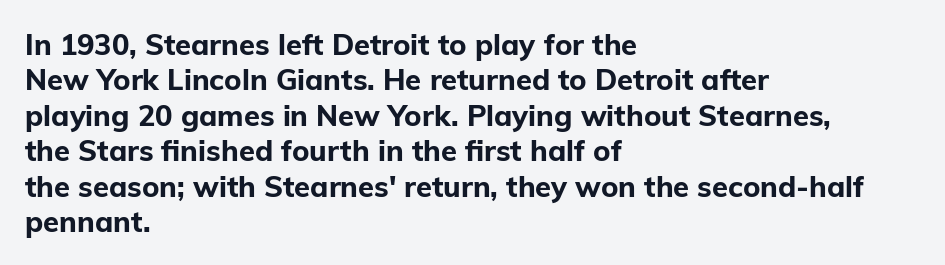
The image shows 29 px bold sans-serif type, upright; set left-aligned, line spacing 1.22x, normal letter spacing, not underlined; low stroke contrast and a medium x-height.
